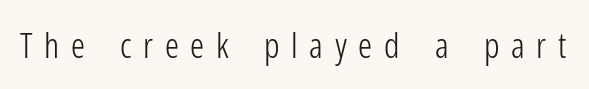
Nope, not italic — everything's standing straight. Descenders hang freely into open space. Each letter's strokes conclude bluntly, with no projecting serifs. Tracking value appears strongly positive — letters spread wide.
